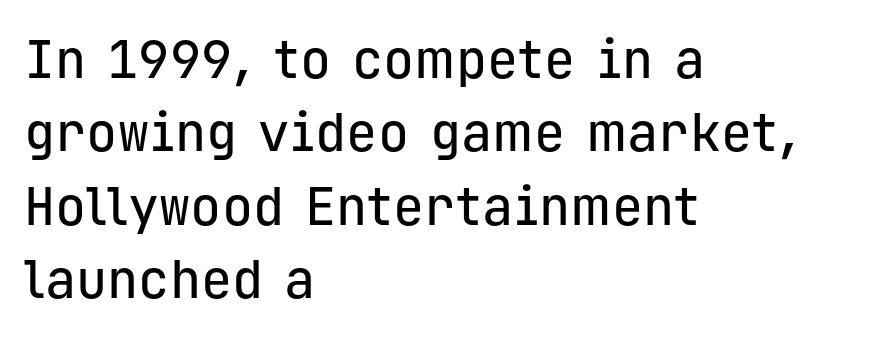
{"serif": "no", "italic": "no", "width": "normal", "stroke_contrast": "low", "x_height": "medium", "monospaced": "yes", "underline": "no", "align": "left", "line_spacing": "normal", "line_spacing_ratio": 1.41, "letter_spacing": "normal", "letter_spacing_em": 0.0, "glyph_px": 52}
